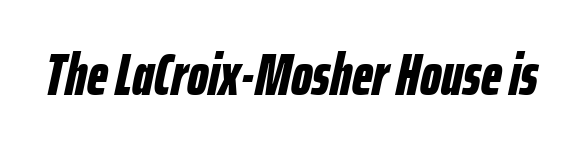
A typesetter would call this zero additional tracking. Is this a fixed-width face? No — the glyphs have proportional, varying widths. The space beneath each line is pristine and unruled. Typographic density is high because the face is bold. The letters are slanted; this is an italic face.
